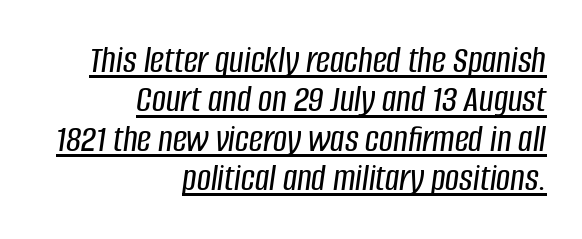
{"italic": "yes", "lean": "right", "slant_degrees": 8, "width": "condensed", "stroke_contrast": "low", "x_height": "large", "monospaced": "no", "underline": "yes", "align": "right", "line_spacing": "tight", "line_spacing_ratio": 1.01, "letter_spacing": "normal", "letter_spacing_em": 0.0, "glyph_px": 39}
